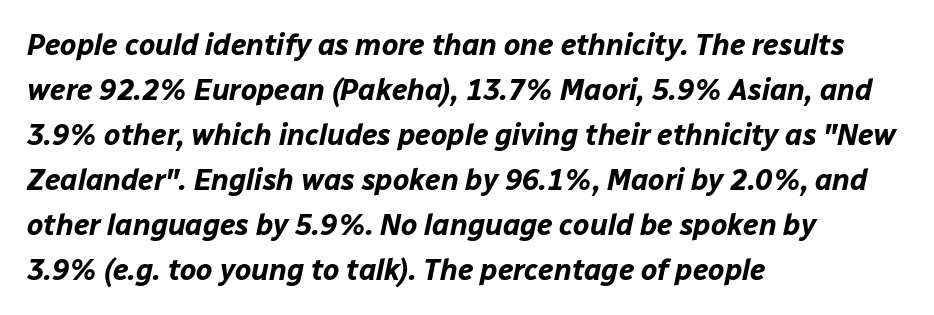
Summary of weight: heavy, a full bold. This sample has the flowing, uneven cadence of proportional lettering. Rule under the text: the space is simply empty. Regular leading. Letter spacing: default. The lines are quadded left.
